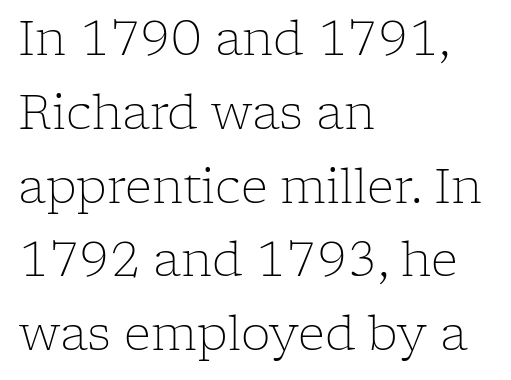
{"serif": "yes", "italic": "no", "bold": "no", "weight": "light", "width": "normal", "stroke_contrast": "low", "x_height": "medium", "monospaced": "no", "underline": "no", "align": "left", "line_spacing": "normal", "line_spacing_ratio": 1.57, "letter_spacing": "normal", "letter_spacing_em": 0.0, "glyph_px": 47}
